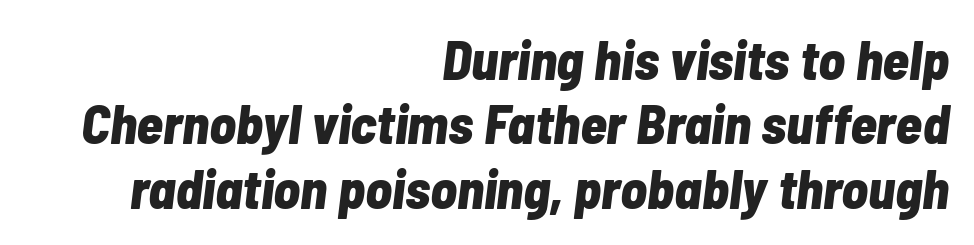
Q: Is the text bold? A: Yes.
Q: Is the text italic (slanted)? A: Yes, it leans right by about 7 degrees.
Q: Is the text underlined? A: No.
Q: How is the paragraph aligned? A: Right-aligned.
Q: Is the spacing between letters normal or unusually wide? A: Normal.
Q: Width (condensed, normal, or wide)? A: Condensed.
Q: Stroke contrast? A: Low.
Q: x-height? A: Medium.
Q: Monospaced? A: No.
